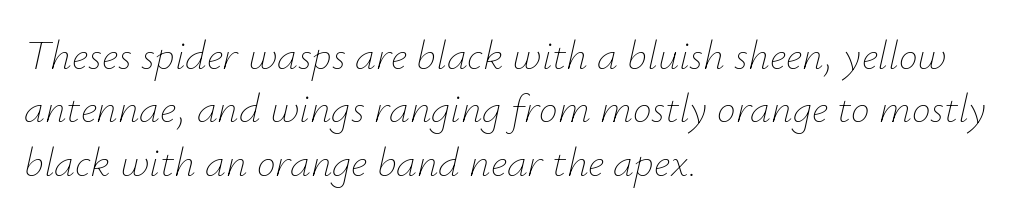
{"italic": "yes", "lean": "right", "slant_degrees": 12, "bold": "no", "weight": "thin", "width": "normal", "stroke_contrast": "low", "x_height": "small", "monospaced": "no", "underline": "no", "align": "left", "line_spacing": "normal", "line_spacing_ratio": 1.27, "letter_spacing": "normal", "letter_spacing_em": 0.0, "glyph_px": 42}
